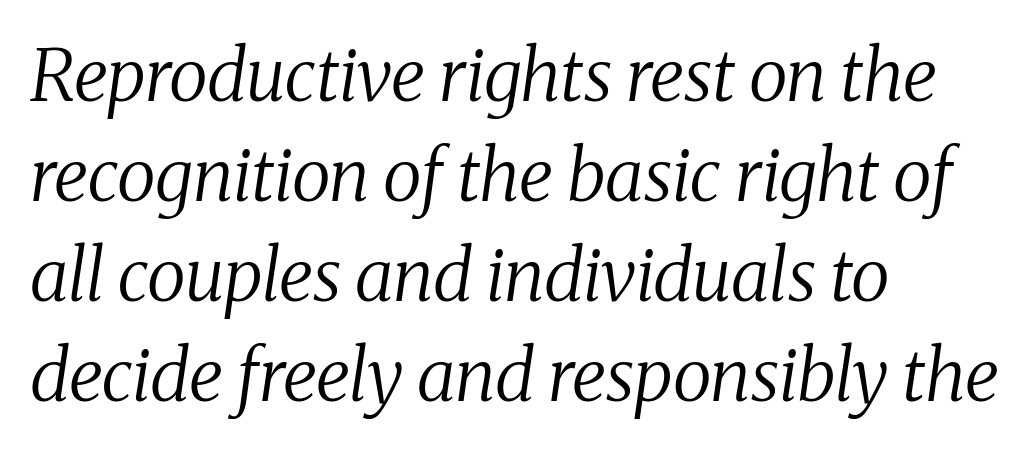
{"serif": "yes", "italic": "yes", "lean": "right", "slant_degrees": 8, "bold": "no", "weight": "regular", "width": "normal", "stroke_contrast": "medium", "x_height": "medium", "monospaced": "no", "underline": "no", "align": "left", "line_spacing": "normal", "line_spacing_ratio": 1.39, "letter_spacing": "normal", "letter_spacing_em": 0.0, "glyph_px": 72}
